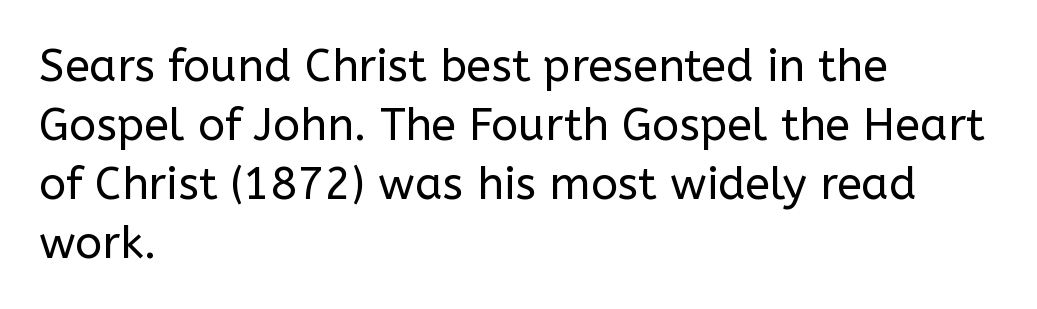
{"serif": "no", "italic": "no", "bold": "no", "weight": "regular", "width": "normal", "stroke_contrast": "low", "x_height": "medium", "monospaced": "no", "underline": "no", "align": "left", "line_spacing": "normal", "line_spacing_ratio": 1.31, "letter_spacing": "normal", "letter_spacing_em": 0.0, "glyph_px": 45}
